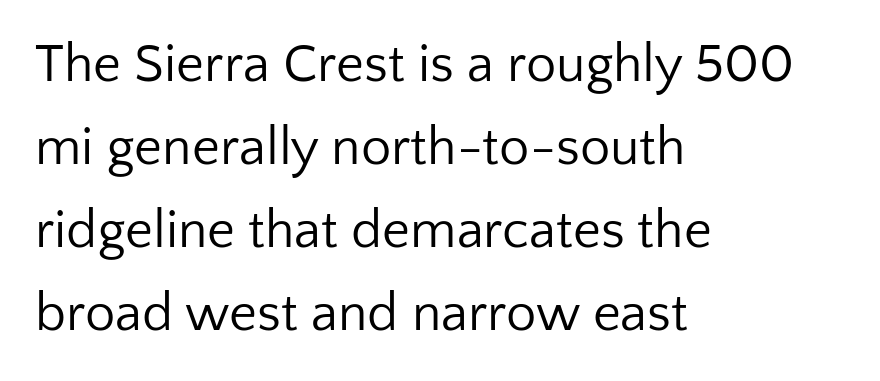
{"serif": "no", "italic": "no", "bold": "no", "weight": "regular", "width": "normal", "stroke_contrast": "low", "x_height": "medium", "monospaced": "no", "underline": "no", "align": "left", "line_spacing": "normal", "line_spacing_ratio": 1.54, "letter_spacing": "normal", "letter_spacing_em": 0.0, "glyph_px": 54}
